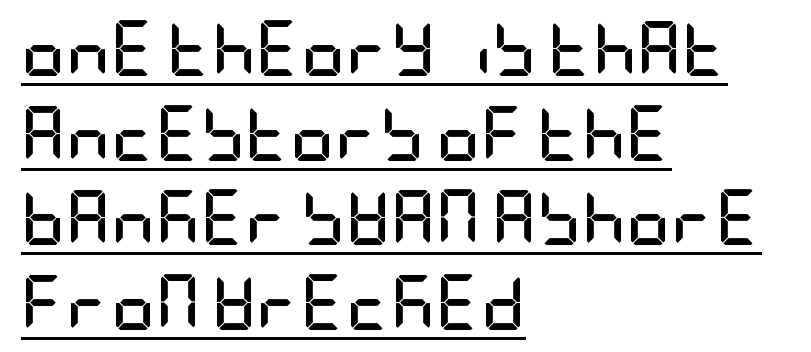
{"serif": "no", "italic": "no", "bold": "yes", "weight": "semibold", "width": "condensed", "stroke_contrast": "low", "x_height": "large", "underline": "yes", "align": "left", "line_spacing": "normal", "line_spacing_ratio": 1.54, "letter_spacing": "normal", "letter_spacing_em": 0.0, "glyph_px": 55}
